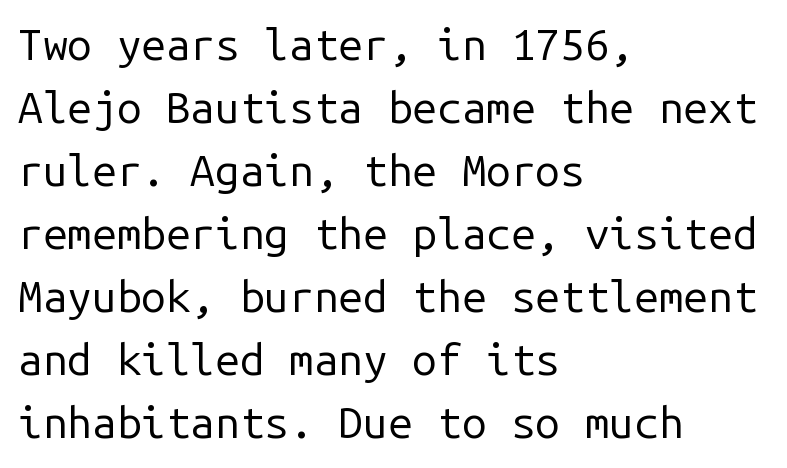
The image shows 44 px regular-weight sans-serif type, upright, monospaced; set left-aligned, normal line spacing (1.43x), normal letter spacing, not underlined; low stroke contrast and a medium x-height.
